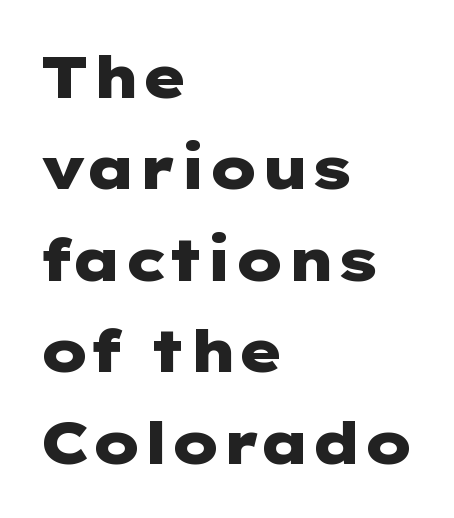
The image shows 59 px heavy, wide sans-serif type, upright; set left-aligned, normal line spacing (1.55x), normal letter spacing, not underlined; low stroke contrast and a medium x-height.
